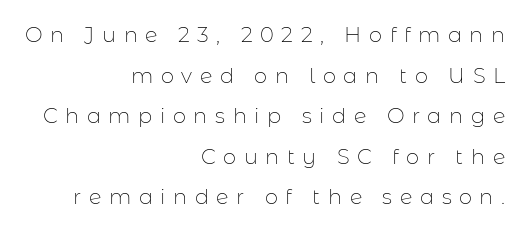
Q: Is the text bold? A: No.
Q: Is the text italic (slanted)? A: No, it is upright.
Q: Is the text underlined? A: No.
Q: How is the paragraph aligned? A: Right-aligned.
Q: Is the spacing between letters normal or unusually wide? A: Unusually wide.
Q: Is the spacing between lines tight, normal or loose? A: Loose.
